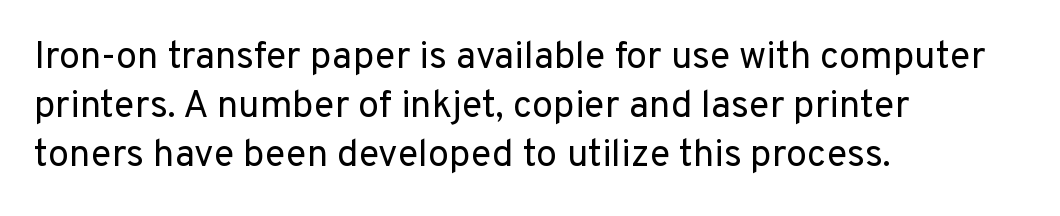
Observe the ordinary spacing: letters are neighbours, not strangers. The line-height multiplier appears to be the usual default. The string is rendered with underlining switched off. Does the copy run flush right? No — it runs flush left.
